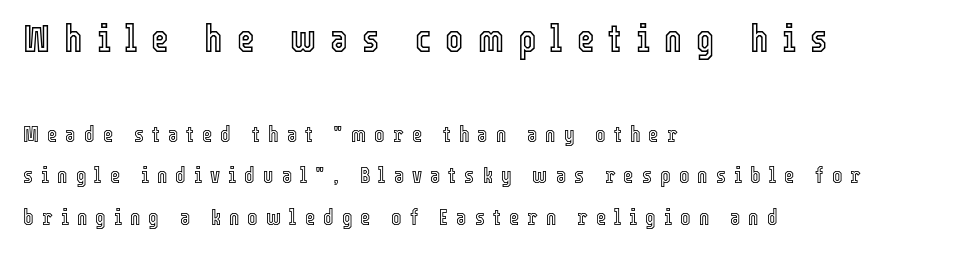
Q: Is the text italic (slanted)? A: No, it is upright.
Q: Is the text underlined? A: No.
Q: How is the paragraph aligned? A: Left-aligned.
Q: Is the spacing between letters normal or unusually wide? A: Unusually wide.
Q: Which block of text is set in a larger size, the first (top) or the second (bottom)? A: The first (top) one.
Q: Width (condensed, normal, or wide)? A: Condensed.
Q: x-height? A: Medium.
Q: Monospaced? A: No.
